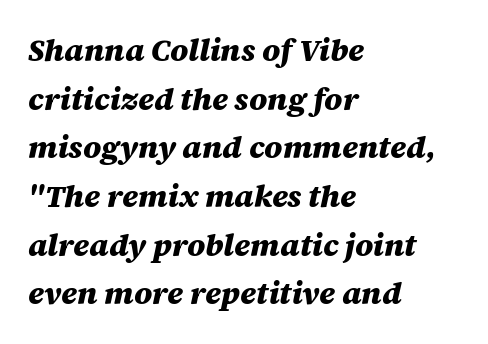
The image shows 31 px heavy type, italic (leaning right); set left-aligned, normal line spacing (1.57x), normal letter spacing, not underlined; medium stroke contrast and a large x-height.
